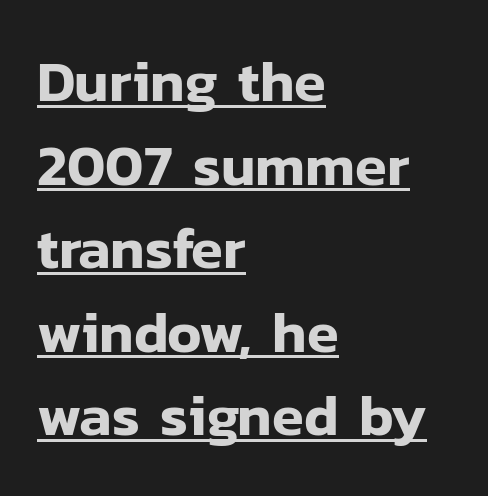
The image shows 58 px sans-serif type, upright; set left-aligned, normal line spacing (1.44x), normal letter spacing, underlined; low stroke contrast and a medium x-height.
